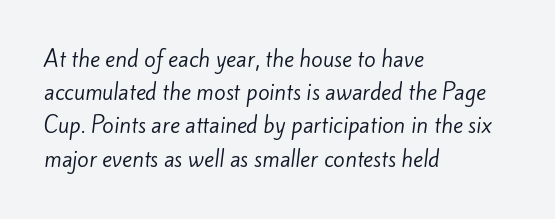
The image shows 21 px text type; set left-aligned, normal line spacing (1.58x), normal letter spacing, not underlined.
